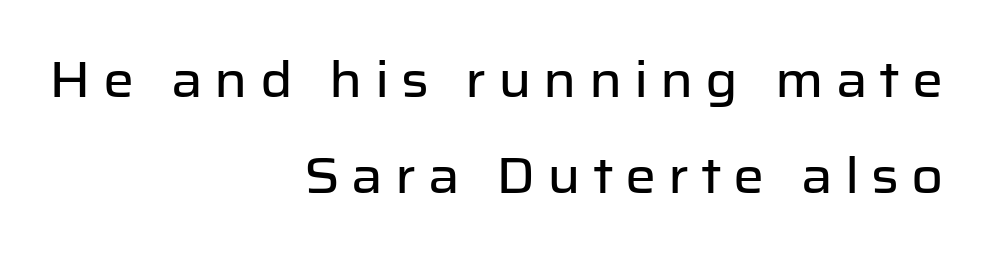
The image shows 49 px sans-serif type, upright; set right-aligned, loose line spacing (1.96x), unusually wide letter spacing (+0.24 em), not underlined; low stroke contrast and a medium x-height.
